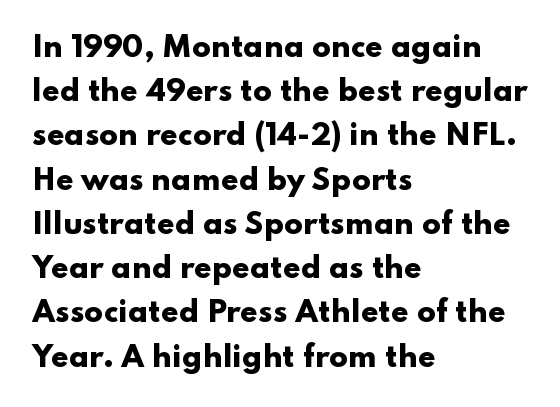
The letters sit at their default tracking, neither squeezed nor spread. This block has exactly the height ordinary leading produces. Pretty heavy lettering here — definitely bold. Each letter keeps its own natural width here, so spacing adapts to shape. Notice how the passage keeps a crisp vertical edge on the left only. No italicization has been applied; the sample stays upright.
